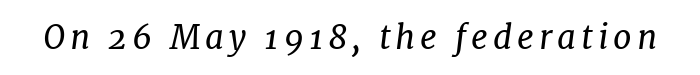
Think of a printed novel: that variable character pitch is what you see here. Does the lettering tilt? It does — this is italic. Old-style or modern, the face here clearly has serifs. The space directly below the letters is spotless.
